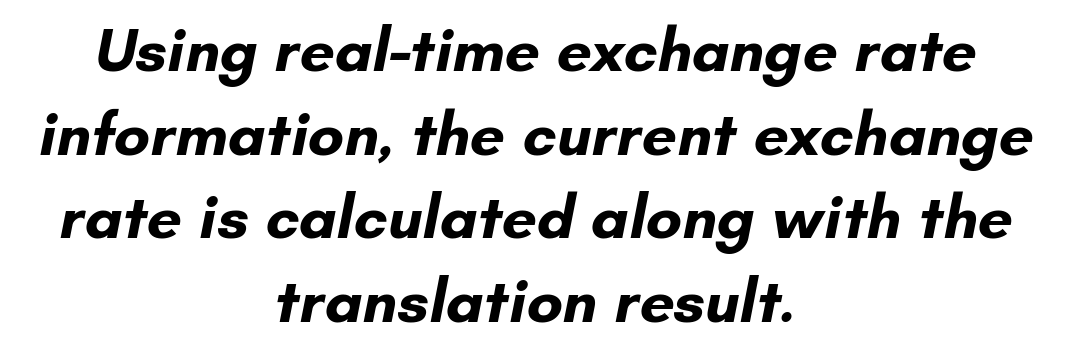
This sample keeps an unexceptional amount of space between lines. These words are printed bold, with thick strokes throughout. No extra tracking has been applied to these lines. A bare baseline throughout the passage.
